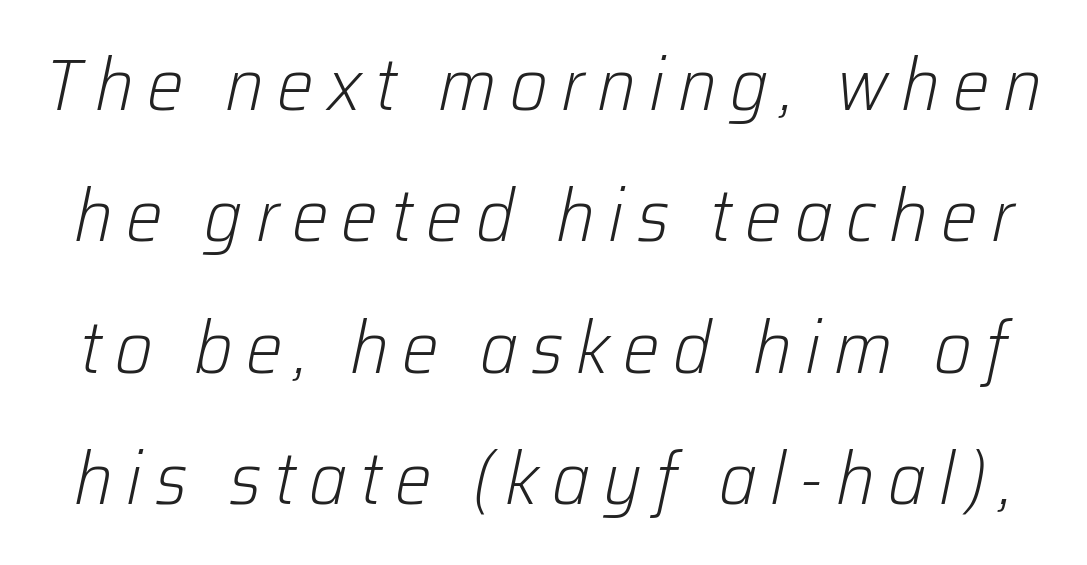
This sample has the flowing, uneven cadence of proportional lettering. The letters look calm and open, with moderate or lighter stems. Slant detected: the letters are inclined. Any mark beneath the type? The region is blank.
